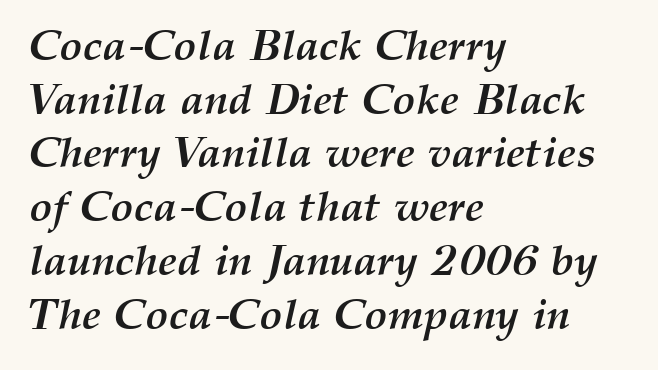
{"italic": "yes", "lean": "right", "slant_degrees": 12, "bold": "yes", "weight": "semibold", "width": "normal", "stroke_contrast": "medium", "x_height": "medium", "monospaced": "no", "underline": "no", "align": "left", "line_spacing": "normal", "line_spacing_ratio": 1.25, "letter_spacing": "normal", "letter_spacing_em": 0.0, "glyph_px": 43}
